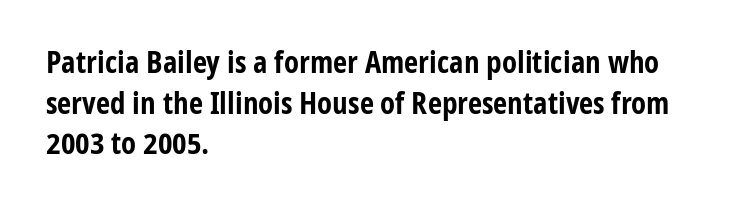
Q: Is the text bold? A: Yes.
Q: Is the text italic (slanted)? A: No, it is upright.
Q: Is the typeface a serif or a sans-serif typeface? A: Sans-serif.
Q: Is the text underlined? A: No.
Q: How is the paragraph aligned? A: Left-aligned.
Q: Is the spacing between letters normal or unusually wide? A: Normal.
Q: Is the spacing between lines tight, normal or loose? A: Normal.
Q: Width (condensed, normal, or wide)? A: Condensed.
Q: Stroke contrast? A: Low.
Q: x-height? A: Medium.
Q: Monospaced? A: No.
